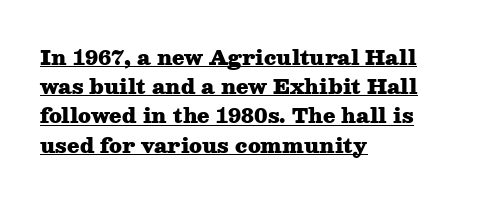
Q: Is the text bold? A: Yes.
Q: Is the text italic (slanted)? A: No, it is upright.
Q: Is the text underlined? A: Yes.
Q: How is the paragraph aligned? A: Left-aligned.
Q: Is the spacing between letters normal or unusually wide? A: Normal.
Q: Is the spacing between lines tight, normal or loose? A: Normal.
